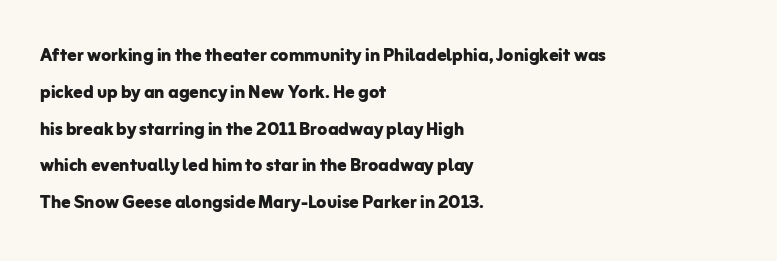
Q: Is the text bold? A: Yes.
Q: Is the text italic (slanted)? A: No, it is upright.
Q: Is the text underlined? A: No.
Q: How is the paragraph aligned? A: Left-aligned.
Q: Is the spacing between letters normal or unusually wide? A: Normal.
Q: Is the spacing between lines tight, normal or loose? A: Normal.
